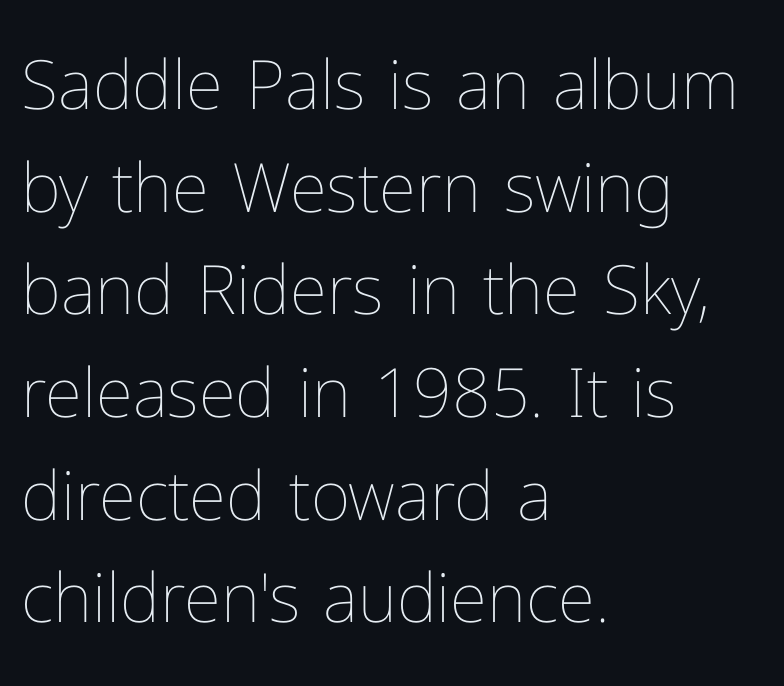
Note the varied advance widths — an 'i' is clearly narrower than an 'm'. The paragraph has a hard left edge and a soft right edge. The lettering holds an erect, upright posture throughout. Leading matches the norm, producing a regular column. No heavy texture on the line: the type isn't bold. Quick note: underline off.
